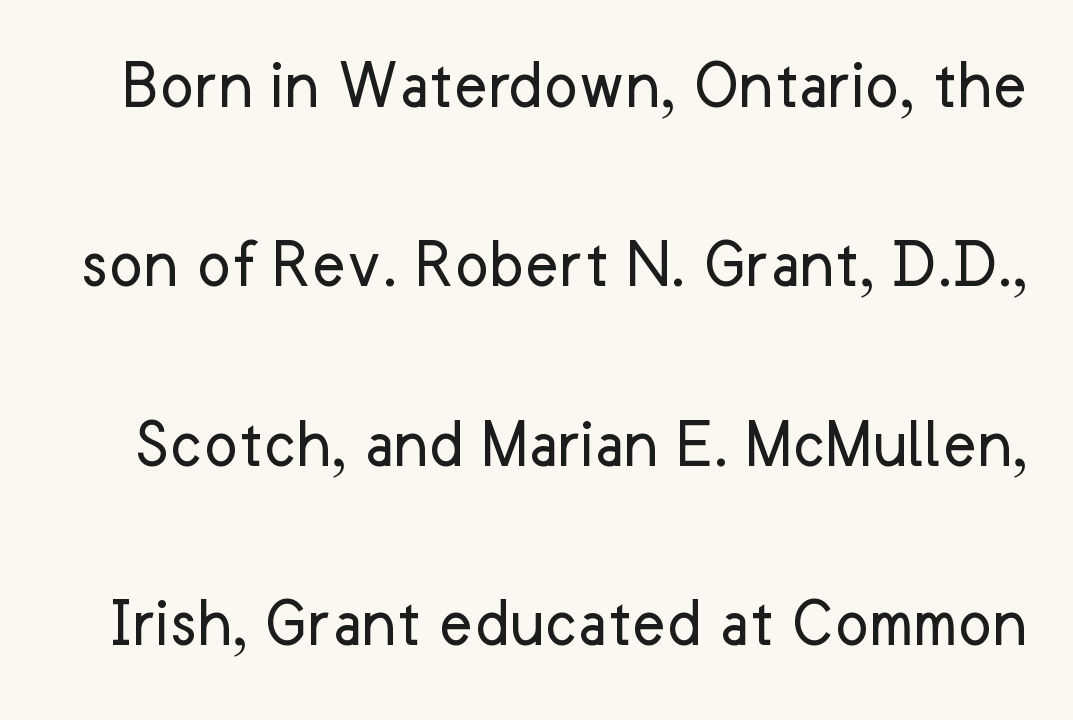
Nothing unusual about the tracking: characters are spaced as the font intends. Proportional: the letters do not fall into vertical columns. Posture: upright roman. The passage shown is not bold in any degree. Clear beneath every line of the passage.
